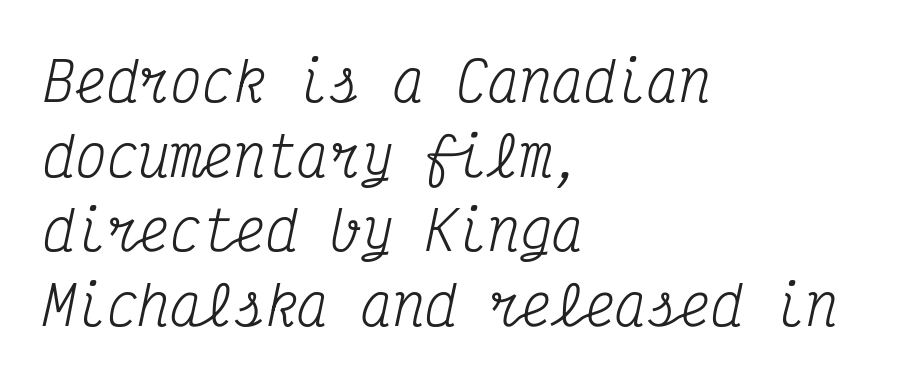
{"serif": "yes", "italic": "yes", "lean": "right", "slant_degrees": 12, "bold": "no", "weight": "regular", "width": "condensed", "stroke_contrast": "medium", "x_height": "medium", "monospaced": "yes", "underline": "no", "align": "left", "line_spacing": "normal", "line_spacing_ratio": 1.41, "letter_spacing": "normal", "letter_spacing_em": 0.0, "glyph_px": 53}
